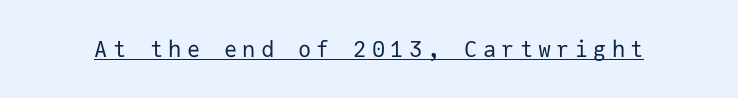
{"italic": "no", "bold": "no", "underline": "yes", "letter_spacing": "wide", "letter_spacing_em": 0.24, "glyph_px": 22}
